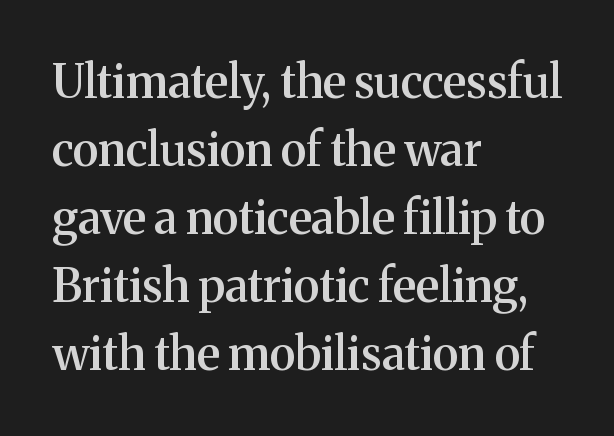
Q: Is the text bold? A: Semi-bold.
Q: Is the text italic (slanted)? A: No, it is upright.
Q: Is the typeface a serif or a sans-serif typeface? A: Serif.
Q: Is the text underlined? A: No.
Q: How is the paragraph aligned? A: Left-aligned.
Q: Is the spacing between letters normal or unusually wide? A: Normal.
Q: Is the spacing between lines tight, normal or loose? A: Normal.
Q: Width (condensed, normal, or wide)? A: Normal.
Q: Stroke contrast? A: Medium.
Q: x-height? A: Medium.
Q: Monospaced? A: No.
